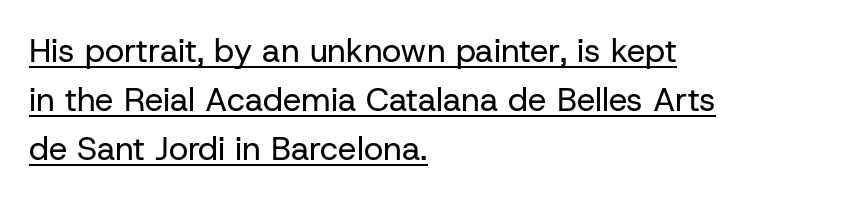
The image shows 33 px regular-weight sans-serif type, upright; set left-aligned, normal line spacing (1.49x), normal letter spacing, underlined; low stroke contrast and a medium x-height.
